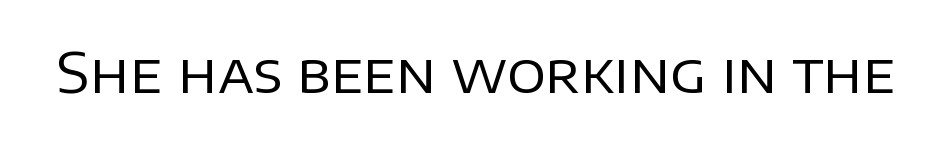
Q: Is the text bold? A: No.
Q: Is the text italic (slanted)? A: No, it is upright.
Q: Is the typeface a serif or a sans-serif typeface? A: Sans-serif.
Q: Is the text underlined? A: No.
Q: Is the spacing between letters normal or unusually wide? A: Normal.
Q: Width (condensed, normal, or wide)? A: Normal.
Q: Stroke contrast? A: Low.
Q: x-height? A: Large.
Q: Monospaced? A: No.
